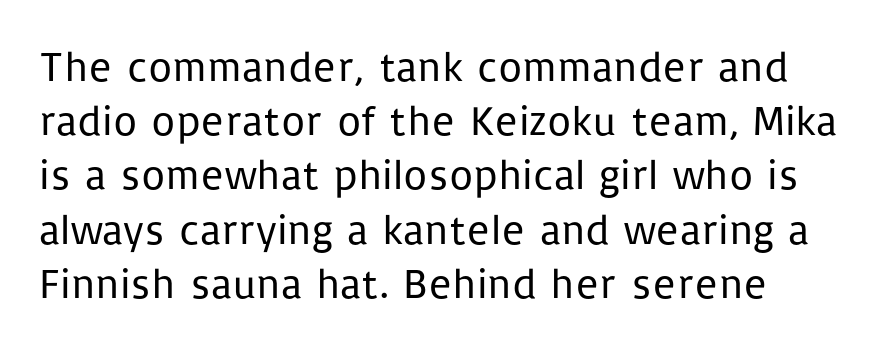
Q: Is the text bold? A: No.
Q: Is the text italic (slanted)? A: No, it is upright.
Q: Is the typeface a serif or a sans-serif typeface? A: Sans-serif.
Q: Is the text underlined? A: No.
Q: How is the paragraph aligned? A: Left-aligned.
Q: Is the spacing between letters normal or unusually wide? A: Normal.
Q: Is the spacing between lines tight, normal or loose? A: Normal.
Q: Width (condensed, normal, or wide)? A: Normal.
Q: Stroke contrast? A: Low.
Q: x-height? A: Medium.
Q: Monospaced? A: No.
